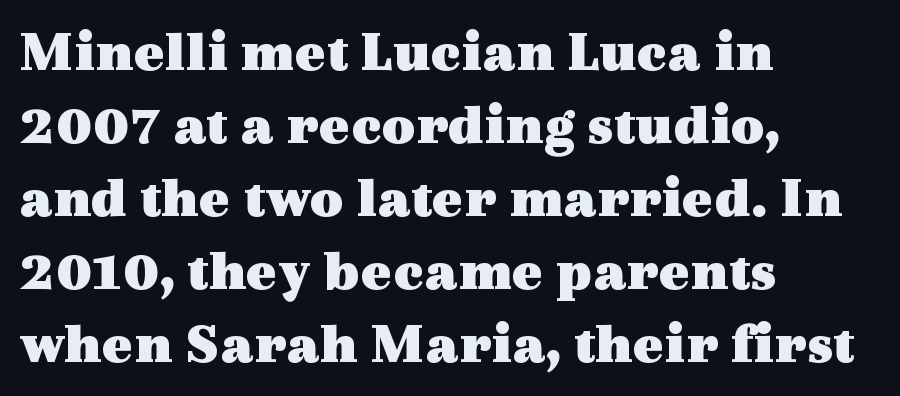
Q: Is the text bold? A: Yes.
Q: Is the text italic (slanted)? A: No, it is upright.
Q: Is the typeface a serif or a sans-serif typeface? A: Serif.
Q: Is the text underlined? A: No.
Q: How is the paragraph aligned? A: Left-aligned.
Q: Is the spacing between letters normal or unusually wide? A: Normal.
Q: Is the spacing between lines tight, normal or loose? A: Normal.
Q: Width (condensed, normal, or wide)? A: Wide.
Q: x-height? A: Medium.
Q: Monospaced? A: No.
